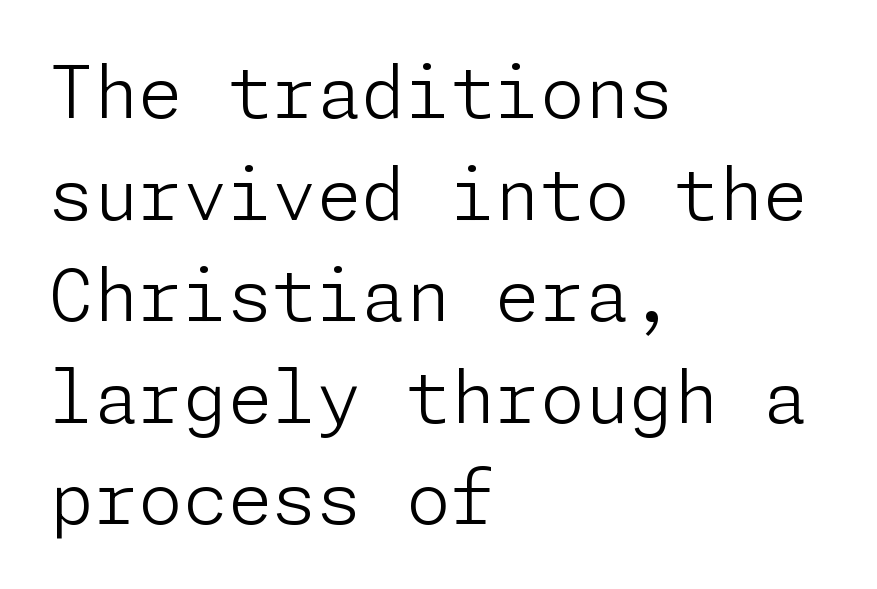
{"serif": "no", "italic": "no", "bold": "no", "weight": "light", "width": "normal", "stroke_contrast": "low", "x_height": "medium", "underline": "no", "align": "left", "line_spacing": "normal", "line_spacing_ratio": 1.41, "letter_spacing": "normal", "letter_spacing_em": 0.0, "glyph_px": 72}
